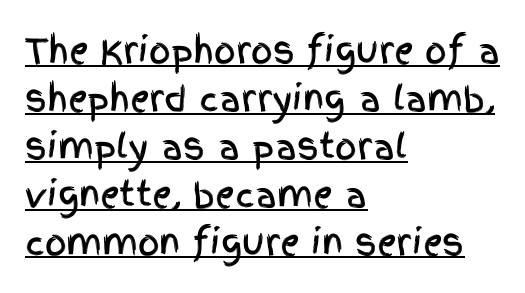
The image shows 34 px condensed sans-serif type, upright; set left-aligned, normal line spacing (1.41x), normal letter spacing, underlined; a large x-height.
